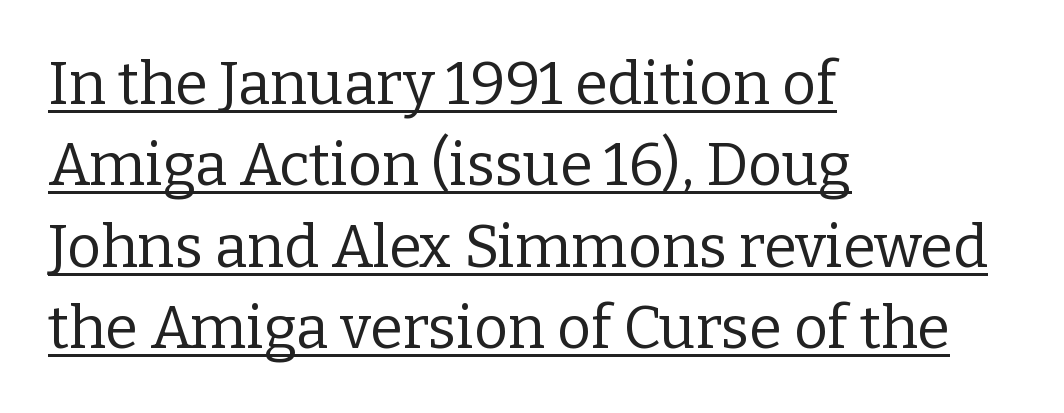
Visually the block forms a straight wall on the left and a jagged coastline on the right. Tall strokes in this sample are plumb rather than angled. Glyph-to-glyph distance matches everyday printed text. The letters carry serifs — small finishing strokes at the ends of their stems.
